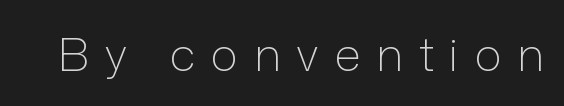
Does the lettering tilt? It doesn't — this is upright. The face used here is proportionally spaced, like ordinary book or web type. No word sits above an underline. The letters are spread apart with noticeably loose tracking. Nothing heavy about these letters — not bold at all. Each letter's strokes conclude bluntly, with no projecting serifs.
